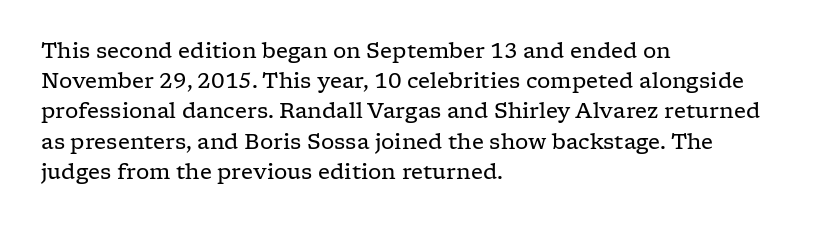
{"italic": "no", "bold": "no", "underline": "no", "align": "left", "line_spacing": "normal", "line_spacing_ratio": 1.44, "letter_spacing": "normal", "letter_spacing_em": 0.0, "glyph_px": 21}
